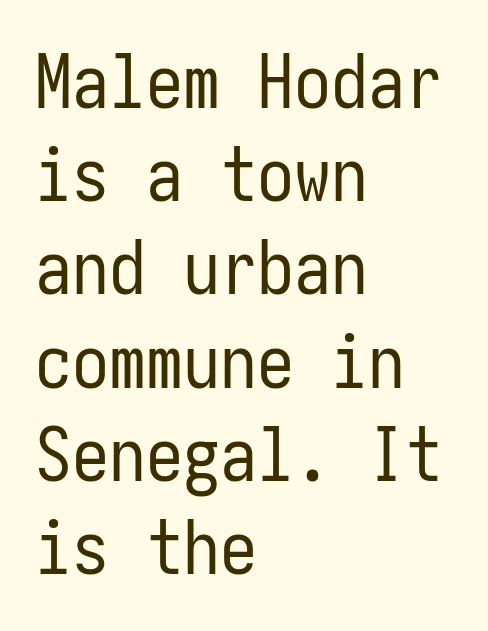
Q: Is the text bold? A: No.
Q: Is the text italic (slanted)? A: No, it is upright.
Q: Is the typeface a serif or a sans-serif typeface? A: Sans-serif.
Q: Is the text underlined? A: No.
Q: How is the paragraph aligned? A: Left-aligned.
Q: Is the spacing between letters normal or unusually wide? A: Normal.
Q: Is the spacing between lines tight, normal or loose? A: Normal.
Q: Width (condensed, normal, or wide)? A: Condensed.
Q: Stroke contrast? A: Low.
Q: x-height? A: Medium.
